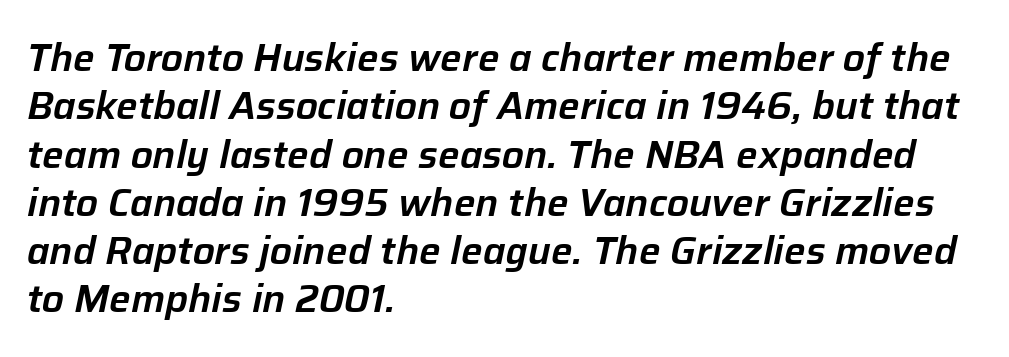
{"italic": "yes", "lean": "right", "slant_degrees": 12, "width": "normal", "stroke_contrast": "low", "x_height": "medium", "monospaced": "no", "underline": "no", "align": "left", "line_spacing": "normal", "line_spacing_ratio": 1.27, "letter_spacing": "normal", "letter_spacing_em": 0.0, "glyph_px": 38}
